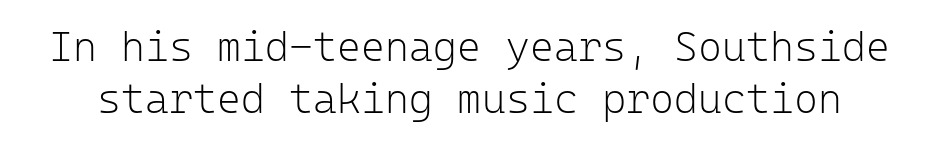
Heaviness? Minimal to ordinary, like unemphasized prose. Nothing sits at the stroke ends, so this counts as sans-serif. Each word holds together tightly as a unit, with standard inter-letter gaps. You can tell it's not italic because the verticals are truly vertical. Fixed-width glyphs throughout — classic coding-font behaviour.
